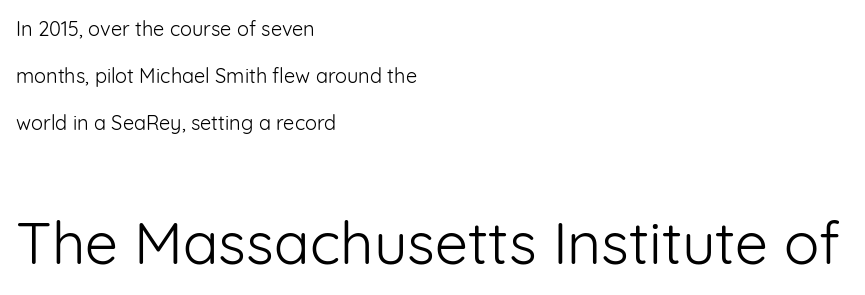
The foot of each line stays bare and open. The designer went with a sans here, leaving each stem footless. Students, observe: this is what heavily led, spacious text looks like. Leftover space on each line is placed entirely after the last word. Here the glyphs are tracked normally, forming tight word shapes. The letters advance in unequal steps, a hallmark of proportional type.
